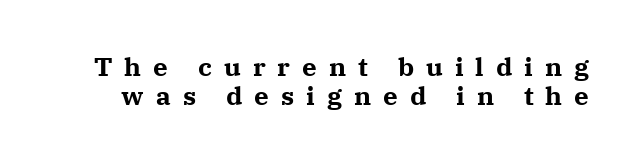
Q: Is the text bold? A: Yes.
Q: Is the text italic (slanted)? A: No, it is upright.
Q: Is the text underlined? A: No.
Q: Is the spacing between letters normal or unusually wide? A: Unusually wide.
Q: Is the spacing between lines tight, normal or loose? A: Tight.
